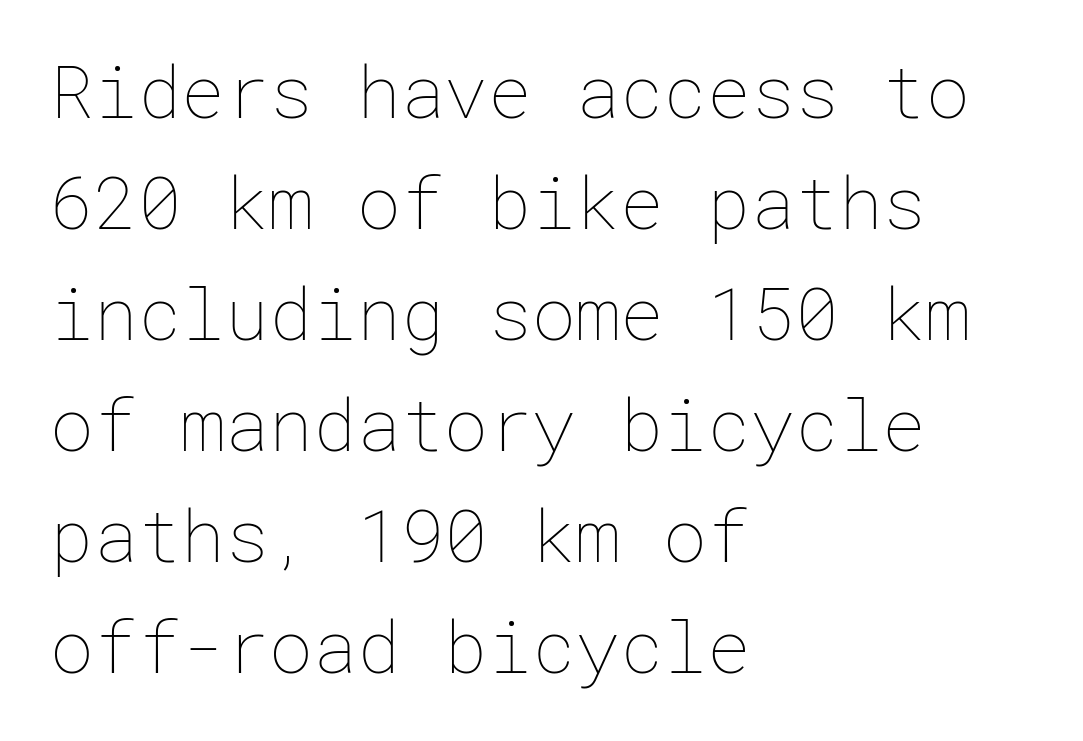
{"italic": "no", "bold": "no", "weight": "thin", "width": "normal", "stroke_contrast": "low", "x_height": "medium", "underline": "no", "align": "left", "line_spacing": "normal", "line_spacing_ratio": 1.52, "letter_spacing": "normal", "letter_spacing_em": 0.0, "glyph_px": 73}
